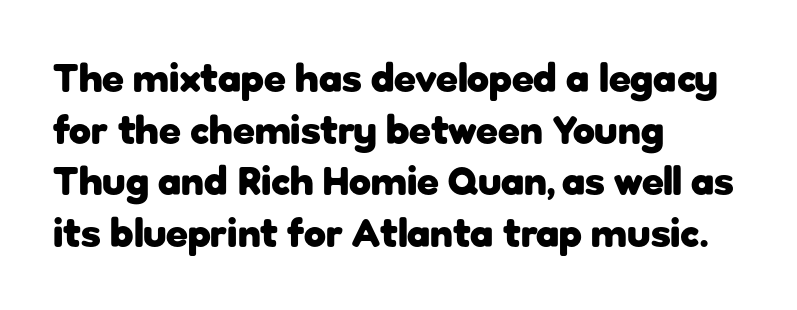
The image shows 40 px heavy sans-serif type, upright; set left-aligned, normal line spacing (1.29x), normal letter spacing, not underlined; low stroke contrast and a medium x-height.
